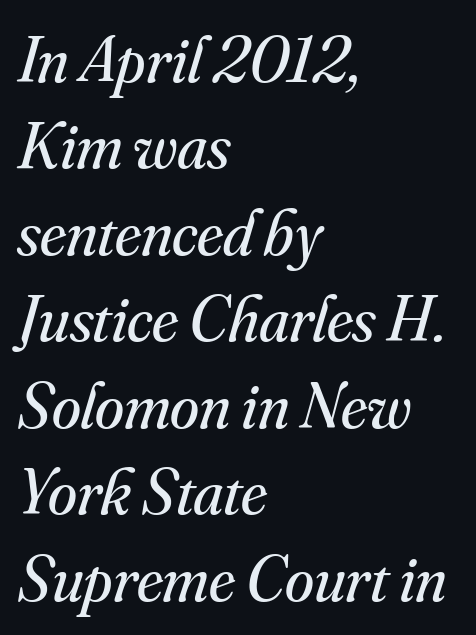
Is the letter spacing exaggerated? No — it looks like the ordinary default. The strokes are not fattened; the text isn't bold. The letters carry serifs — small finishing strokes at the ends of their stems. Decoration check: the copy has no underline.
